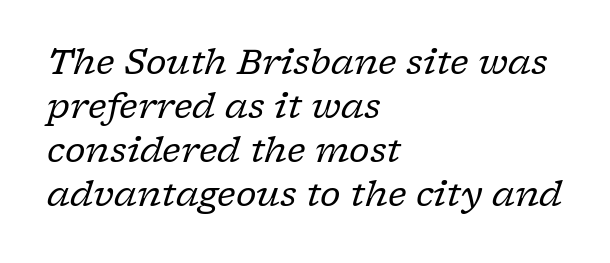
The image shows 35 px regular-weight serif type, italic (leaning right); set left-aligned, normal line spacing (1.26x), normal letter spacing, not underlined; low stroke contrast and a medium x-height.
